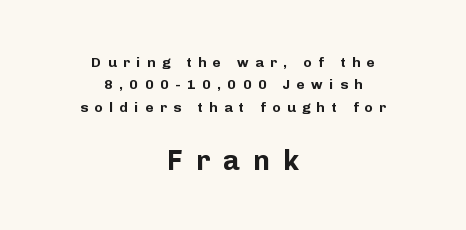
The image shows 28 px bold sans-serif type, upright; set centered, normal line spacing (1.6x), unusually wide letter spacing (+0.47 em), not underlined; the second (bottom) block is 2.0x larger; low stroke contrast and a medium x-height.
